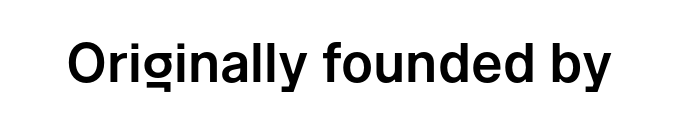
This is the regular roman posture of the typeface. The area under the type is left untouched. The passage shown has conventional tracking throughout. The text was rendered using a sans face with plain stroke endings. Spacing verdict: proportional, widths tailored to each character.
